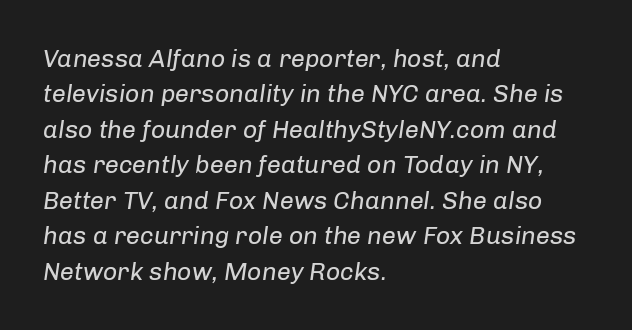
{"italic": "yes", "lean": "right", "slant_degrees": 8, "bold": "no", "underline": "no", "align": "left", "line_spacing": "normal", "line_spacing_ratio": 1.42, "letter_spacing": "normal", "letter_spacing_em": 0.0, "glyph_px": 25}
